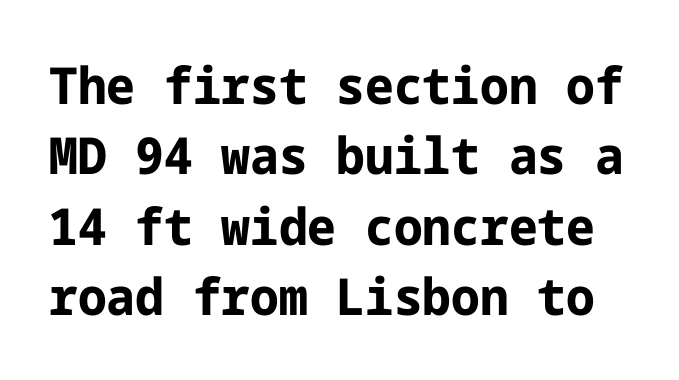
The face used here has the dense, thick strokes of a bold. Nope, no serifs anywhere on these letters. The gap between lines stays unmarked. You could call the tracking neutral — neither tight nor loose. Designer's note — italics off, roman on.
